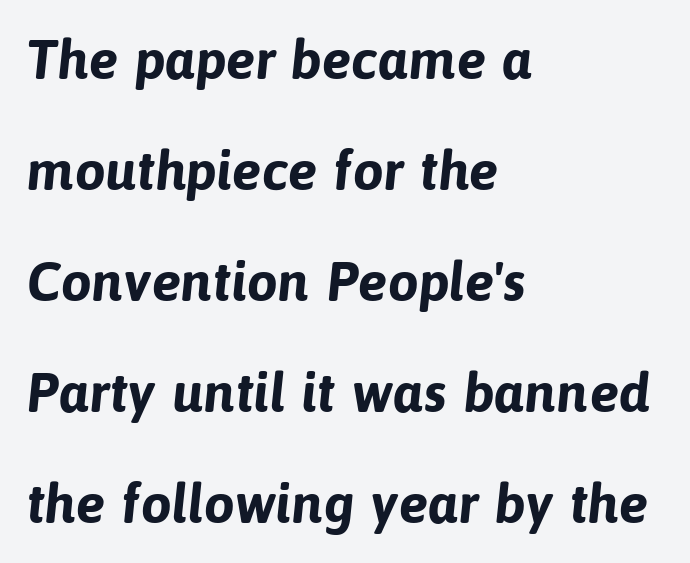
Regarding leading, the lines here are spaced well apart. Letter spacing: default. The rendering uses natural spacing where letterforms have individual widths. Students, this is bold: see how much ink each stroke carries. A sans-serif font was chosen for this passage. Decoration check: the copy has no underline.
